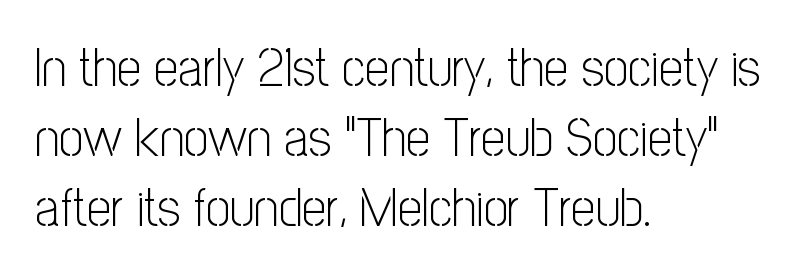
{"serif": "no", "italic": "no", "bold": "no", "weight": "light", "width": "condensed", "stroke_contrast": "low", "x_height": "medium", "monospaced": "no", "underline": "no", "align": "left", "line_spacing": "normal", "line_spacing_ratio": 1.3, "letter_spacing": "normal", "letter_spacing_em": 0.0, "glyph_px": 54}
